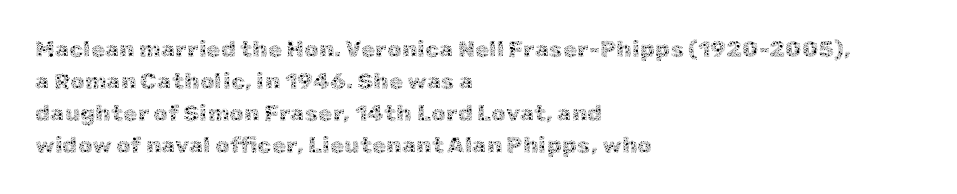
Caption: standard tracking, unaltered. Does the leading feel generous? No, just average. The lines are quadded left. Check the space under the baseline: it is left empty.
